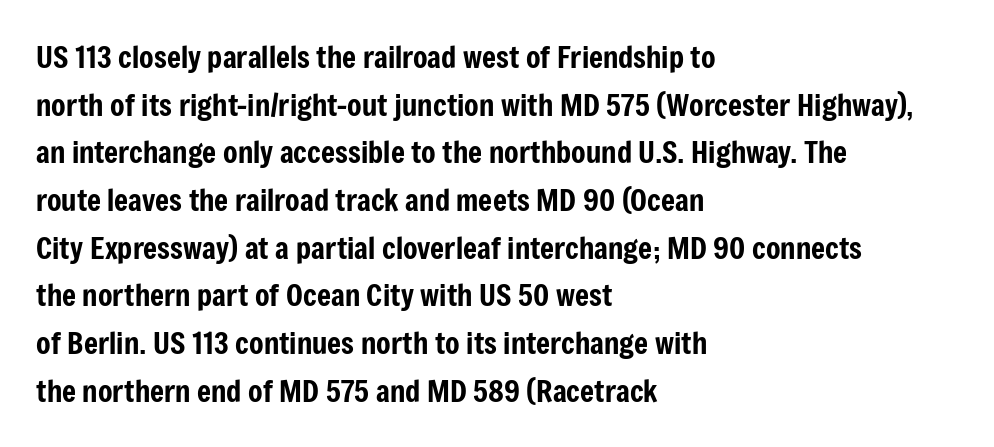
{"serif": "no", "italic": "no", "width": "condensed", "stroke_contrast": "low", "x_height": "medium", "monospaced": "no", "underline": "no", "align": "left", "line_spacing": "normal", "line_spacing_ratio": 1.59, "letter_spacing": "normal", "letter_spacing_em": 0.0, "glyph_px": 30}
